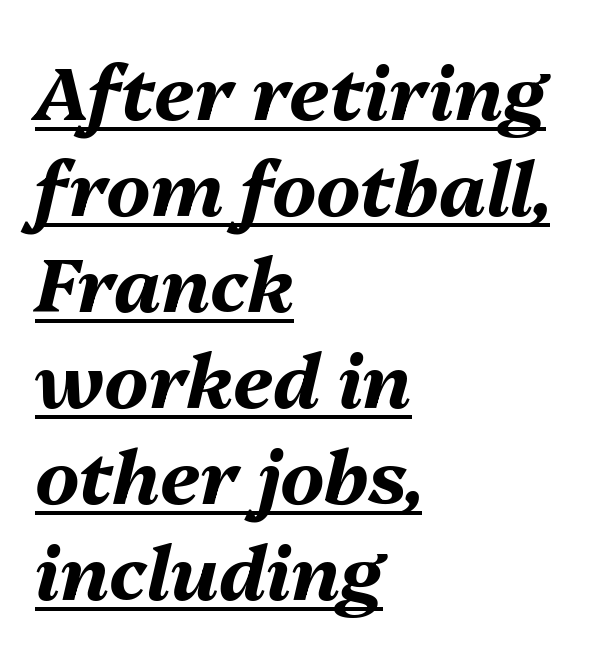
Q: Is the text bold? A: Yes.
Q: Is the text italic (slanted)? A: Yes, it leans right by about 13 degrees.
Q: Is the text underlined? A: Yes.
Q: How is the paragraph aligned? A: Left-aligned.
Q: Is the spacing between letters normal or unusually wide? A: Normal.
Q: Is the spacing between lines tight, normal or loose? A: Normal.
Q: Width (condensed, normal, or wide)? A: Normal.
Q: Stroke contrast? A: Medium.
Q: x-height? A: Medium.
Q: Monospaced? A: No.
